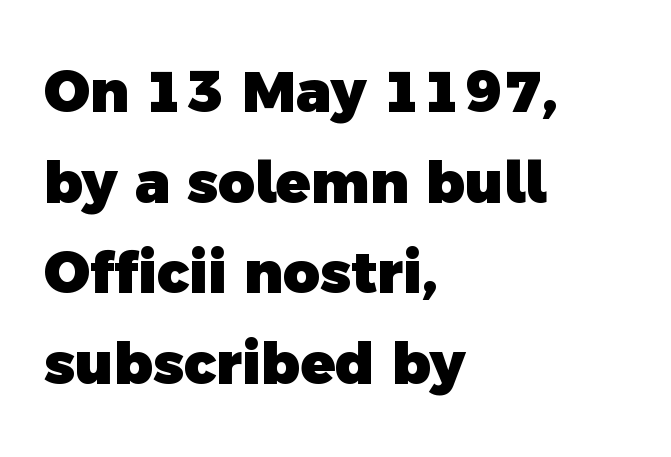
The image shows 57 px heavy sans-serif type; set left-aligned, normal line spacing (1.59x), normal letter spacing, not underlined; a medium x-height.
